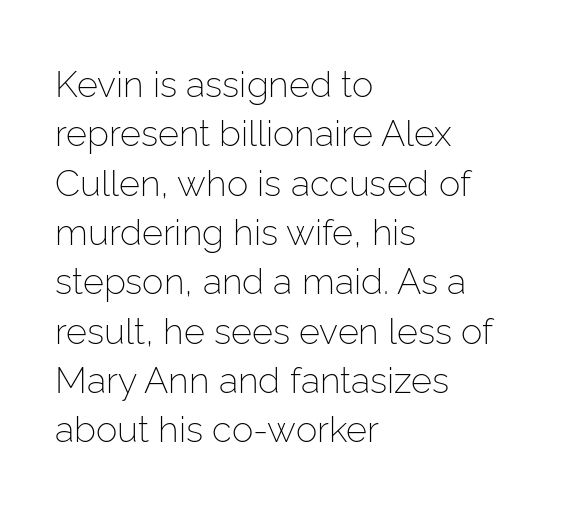
The type sits square on the baseline with zero lean. The glyphs are unaccompanied by any horizontal stroke below them. Summary of weight: not heavy and not bold. Look at the bottom of the vertical strokes: they stop flat, with no serifs. Tracking here is standard; glyphs follow each other at the usual distance.
